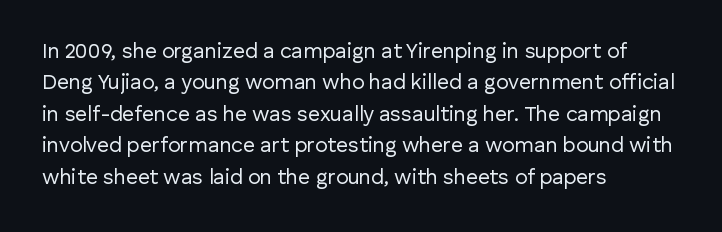
Q: Is the text bold? A: No.
Q: Is the text italic (slanted)? A: No, it is upright.
Q: Is the text underlined? A: No.
Q: How is the paragraph aligned? A: Left-aligned.
Q: Is the spacing between letters normal or unusually wide? A: Normal.
Q: Is the spacing between lines tight, normal or loose? A: Normal.
